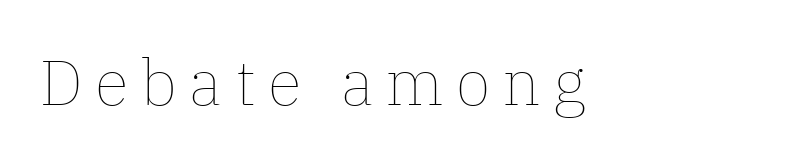
The image shows 63 px thin type, upright; set left-aligned, unusually wide letter spacing (+0.2 em), not underlined; low stroke contrast and a medium x-height.
